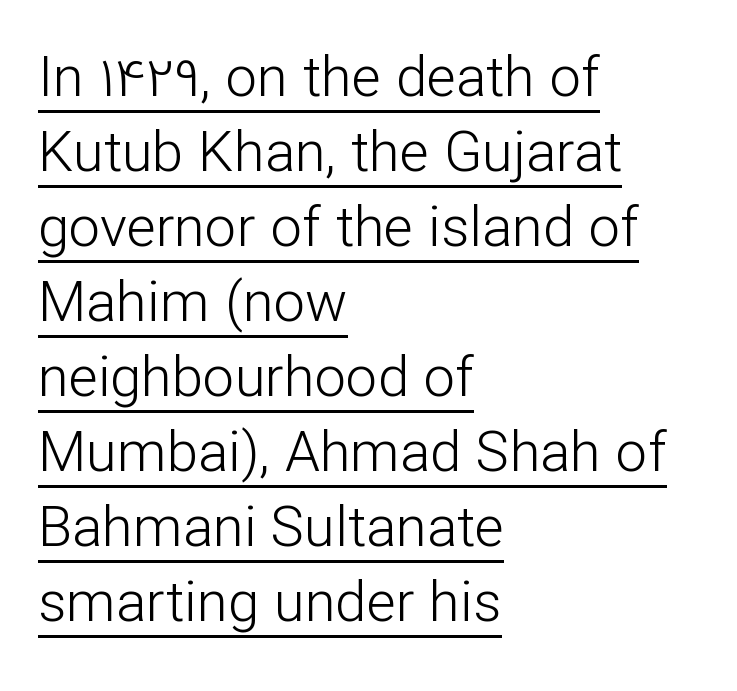
Nothing heavy about these letters — not bold at all. I'd call this a sans setting — the letters go barefoot. Compared with a centered layout, this one pins lines to the left instead. The typesetter has applied underlining to the passage shown.
